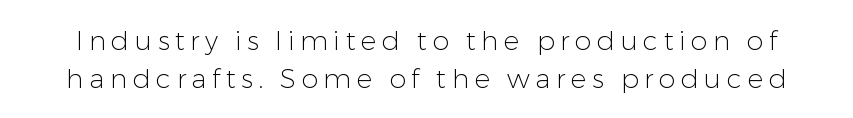
The image shows 27 px text type, upright; set normal line spacing (1.39x), unusually wide letter spacing (+0.2 em), not underlined.
